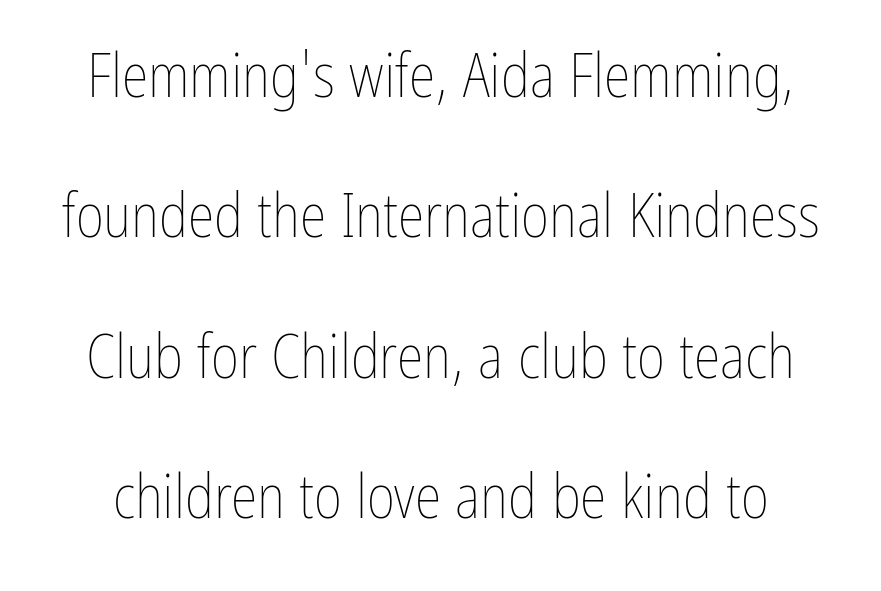
The image shows 61 px thin, condensed type, upright; set loose line spacing (2.3x), normal letter spacing, not underlined; low stroke contrast and a medium x-height.
